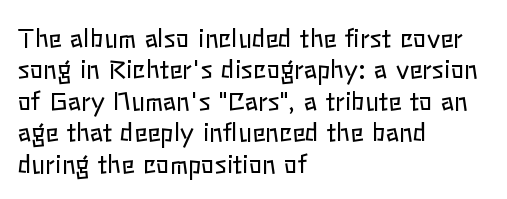
Q: Is the text bold? A: No.
Q: Is the text italic (slanted)? A: No, it is upright.
Q: Is the text underlined? A: No.
Q: How is the paragraph aligned? A: Left-aligned.
Q: Is the spacing between letters normal or unusually wide? A: Normal.
Q: Is the spacing between lines tight, normal or loose? A: Normal.
